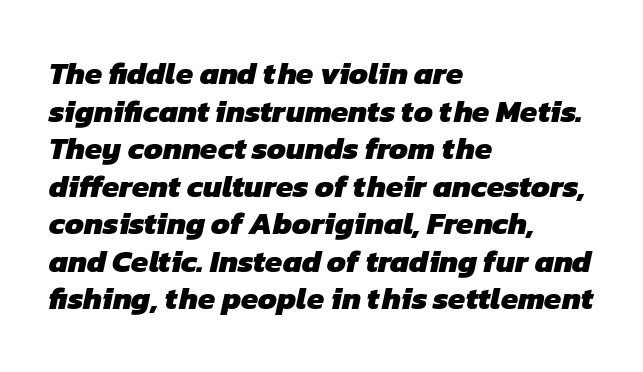
Q: Is the text bold? A: Yes.
Q: Is the typeface a serif or a sans-serif typeface? A: Sans-serif.
Q: Is the text underlined? A: No.
Q: How is the paragraph aligned? A: Left-aligned.
Q: Is the spacing between letters normal or unusually wide? A: Normal.
Q: Width (condensed, normal, or wide)? A: Normal.
Q: Stroke contrast? A: Low.
Q: x-height? A: Medium.
Q: Monospaced? A: No.
